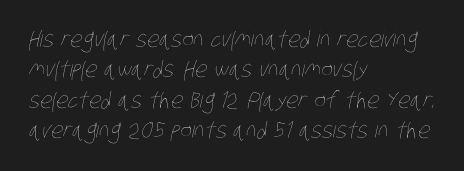
{"bold": "no", "underline": "no", "align": "left", "line_spacing": "normal", "line_spacing_ratio": 1.38, "letter_spacing": "normal", "letter_spacing_em": 0.0, "glyph_px": 22}
